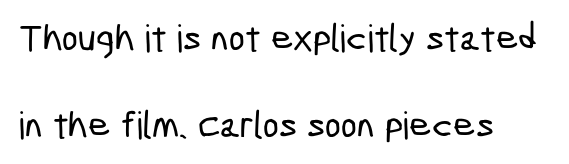
{"serif": "no", "width": "condensed", "stroke_contrast": "low", "x_height": "medium", "monospaced": "no", "underline": "no", "align": "left", "line_spacing": "loose", "line_spacing_ratio": 2.28, "letter_spacing": "normal", "letter_spacing_em": 0.0, "glyph_px": 38}
